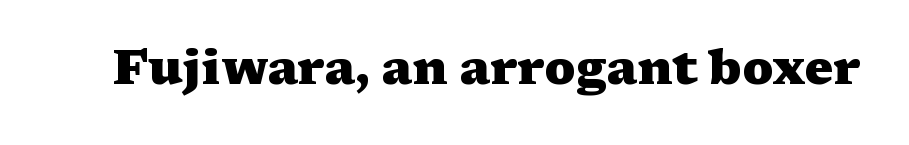
The image shows 48 px heavy, wide serif type, upright; set normal letter spacing, not underlined; medium stroke contrast and a medium x-height.
